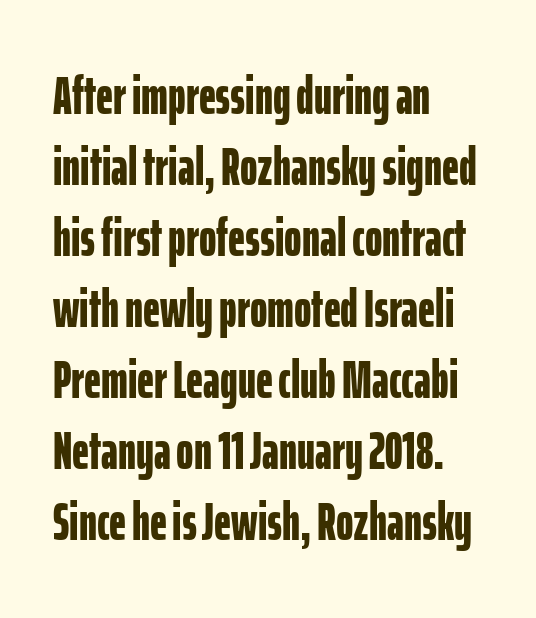
The designer went with a sans here, leaving each stem footless. Quick note: not italic, upright. This is heavy type, rendered in bold. Leftover space on each line is placed entirely after the last word.
